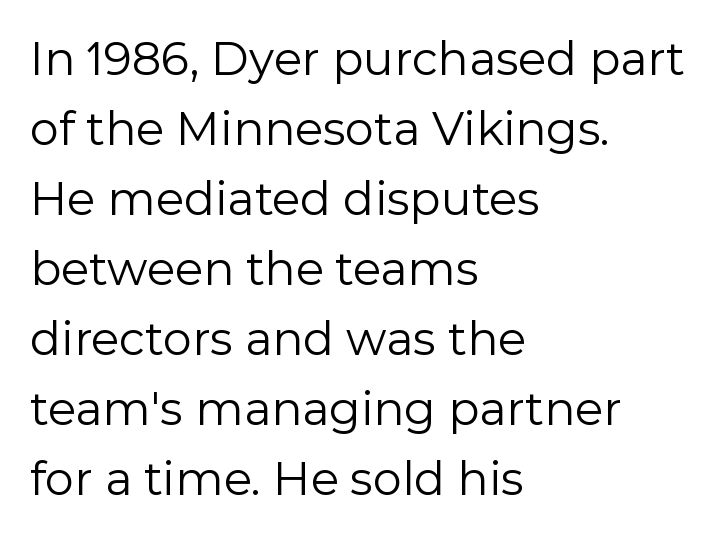
{"serif": "no", "italic": "no", "bold": "no", "weight": "regular", "width": "normal", "x_height": "medium", "monospaced": "no", "underline": "no", "align": "left", "line_spacing": "normal", "line_spacing_ratio": 1.52, "letter_spacing": "normal", "letter_spacing_em": 0.0, "glyph_px": 46}
